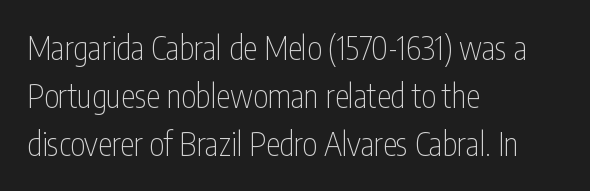
{"serif": "no", "italic": "no", "bold": "no", "weight": "thin", "width": "condensed", "stroke_contrast": "low", "x_height": "medium", "monospaced": "no", "underline": "no", "align": "left", "line_spacing": "normal", "line_spacing_ratio": 1.5, "letter_spacing": "normal", "letter_spacing_em": 0.0, "glyph_px": 32}
